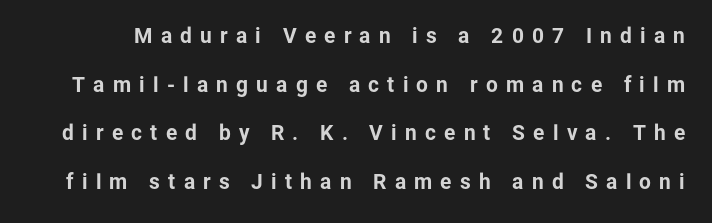
It's the straight-up-and-down kind of type. Plain, unruled lines of type. Caption: expanded tracking, letters set apart. Heavy, bold letterforms. Honestly, the rows look like they've been pulled way apart.
